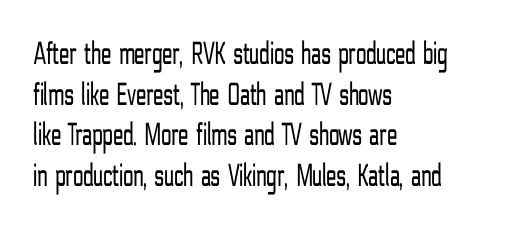
Unmarked baselines from the first word to the last. Every row of glyphs begins at an identical x-position on the left. Honestly, the letter spacing is just normal — you wouldn't notice it. Weight: in the light-to-regular range. Every stem runs plumb, perpendicular to the baseline.
